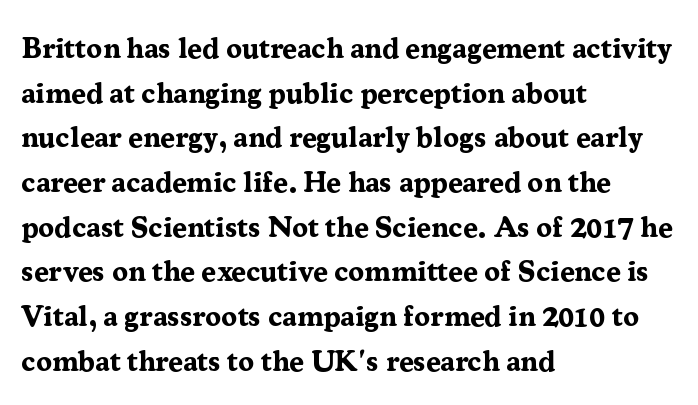
Q: Is the text bold? A: Yes.
Q: Is the text italic (slanted)? A: No, it is upright.
Q: Is the typeface a serif or a sans-serif typeface? A: Serif.
Q: Is the text underlined? A: No.
Q: How is the paragraph aligned? A: Left-aligned.
Q: Is the spacing between letters normal or unusually wide? A: Normal.
Q: Is the spacing between lines tight, normal or loose? A: Normal.
Q: Width (condensed, normal, or wide)? A: Normal.
Q: Stroke contrast? A: Medium.
Q: x-height? A: Medium.
Q: Monospaced? A: No.
